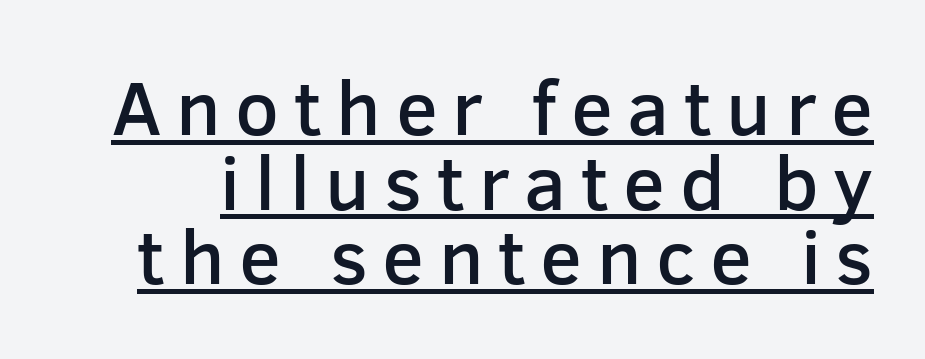
Typesetter's note: demi weight, one step under bold. Check the space under the baseline: a stroke is drawn there. Very little white space separates one row of letters from the next. Each letter keeps its own natural width here, so spacing adapts to shape. Upright lettering throughout.
